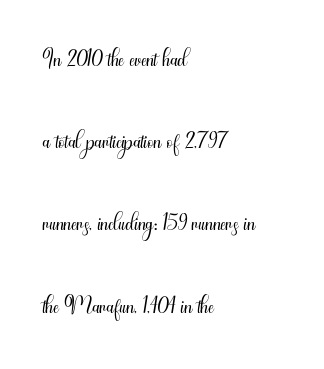
Q: Is the text bold? A: No.
Q: Is the text italic (slanted)? A: Yes.
Q: Is the typeface a serif or a sans-serif typeface? A: Sans-serif.
Q: Is the text underlined? A: No.
Q: How is the paragraph aligned? A: Left-aligned.
Q: Is the spacing between letters normal or unusually wide? A: Normal.
Q: Is the spacing between lines tight, normal or loose? A: Loose.
Q: Width (condensed, normal, or wide)? A: Condensed.
Q: Stroke contrast? A: Medium.
Q: x-height? A: Small.
Q: Monospaced? A: No.
